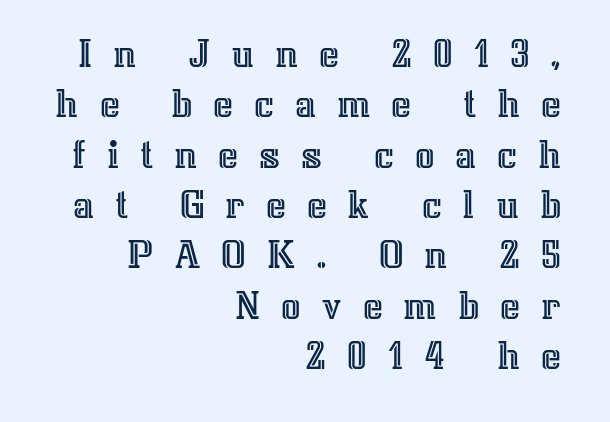
{"italic": "no", "width": "normal", "x_height": "medium", "monospaced": "no", "underline": "no", "align": "right", "line_spacing_ratio": 1.17, "letter_spacing": "wide", "letter_spacing_em": 0.48, "glyph_px": 43}
